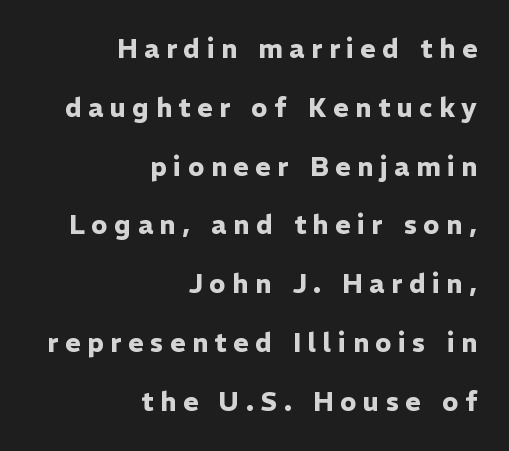
{"italic": "no", "bold": "yes", "underline": "no", "align": "right", "line_spacing": "loose", "line_spacing_ratio": 2.26, "letter_spacing": "wide", "letter_spacing_em": 0.26, "glyph_px": 26}
